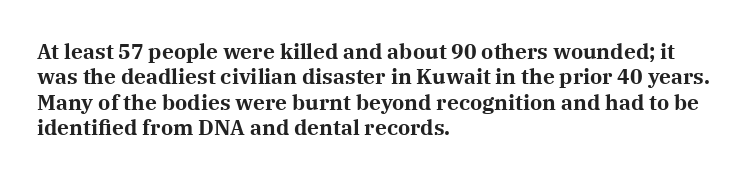
The image shows 21 px bold type, upright; set left-aligned, line spacing 1.21x, normal letter spacing, not underlined.
